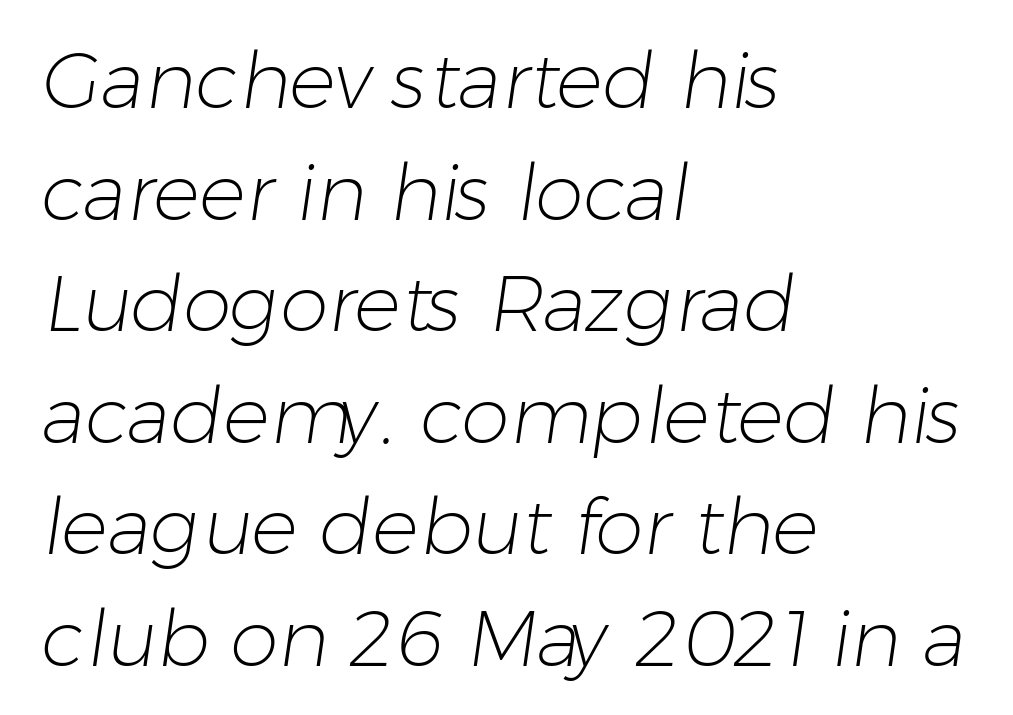
Q: Is the text bold? A: No.
Q: Is the typeface a serif or a sans-serif typeface? A: Sans-serif.
Q: Is the text underlined? A: No.
Q: How is the paragraph aligned? A: Left-aligned.
Q: Is the spacing between letters normal or unusually wide? A: Normal.
Q: Is the spacing between lines tight, normal or loose? A: Normal.
Q: Width (condensed, normal, or wide)? A: Normal.
Q: Stroke contrast? A: Low.
Q: x-height? A: Medium.
Q: Monospaced? A: No.
